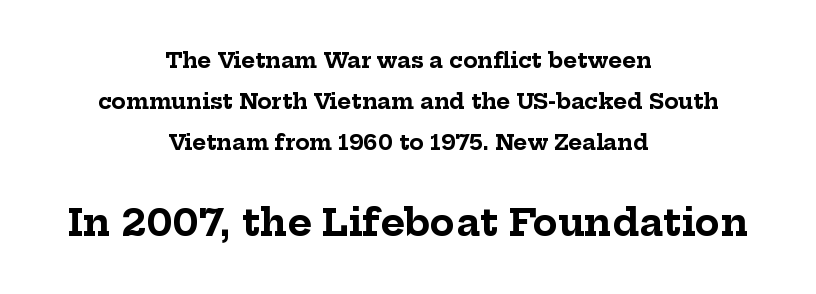
Q: Is the text bold? A: Yes.
Q: Is the text italic (slanted)? A: No, it is upright.
Q: Is the typeface a serif or a sans-serif typeface? A: Serif.
Q: Is the text underlined? A: No.
Q: How is the paragraph aligned? A: Centered.
Q: Is the spacing between letters normal or unusually wide? A: Normal.
Q: Is the spacing between lines tight, normal or loose? A: Loose.
Q: Which block of text is set in a larger size, the first (top) or the second (bottom)? A: The second (bottom) one.
Q: Width (condensed, normal, or wide)? A: Normal.
Q: Stroke contrast? A: Low.
Q: x-height? A: Medium.
Q: Monospaced? A: No.
